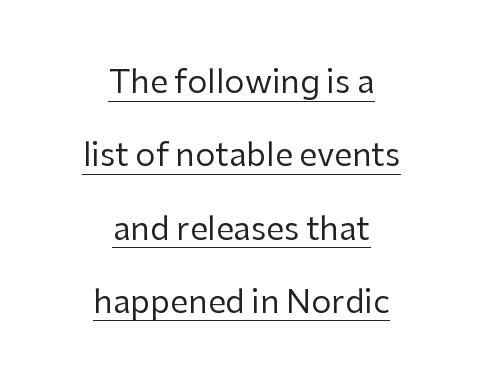
The image shows 32 px regular-weight sans-serif type, upright; set centered, loose line spacing (2.29x), normal letter spacing, underlined; low stroke contrast and a medium x-height.
